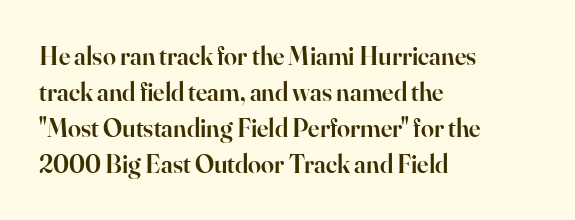
The image shows 26 px text type, upright; set left-aligned, normal line spacing (1.39x), normal letter spacing, not underlined.
